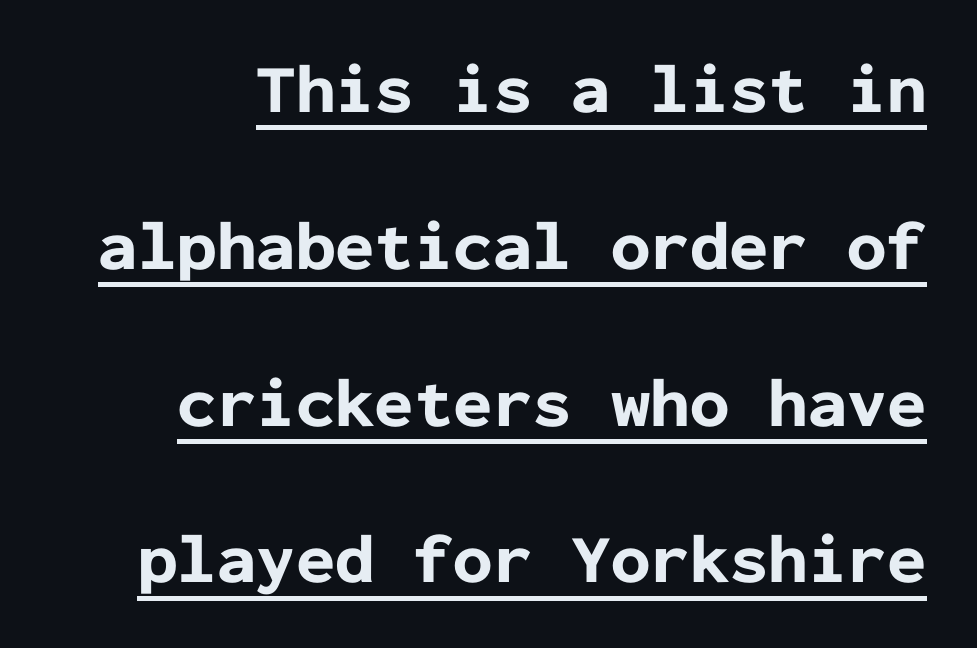
The image shows 70 px bold sans-serif type, upright, monospaced; set loose line spacing (2.24x), normal letter spacing, underlined; low stroke contrast and a medium x-height.
